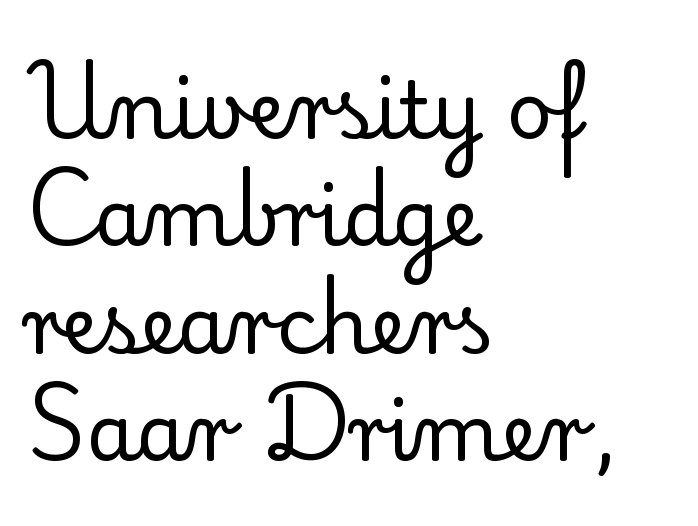
The image shows 79 px regular-weight serif type, upright; set left-aligned, normal line spacing (1.36x), normal letter spacing, not underlined; low stroke contrast and a small x-height.
